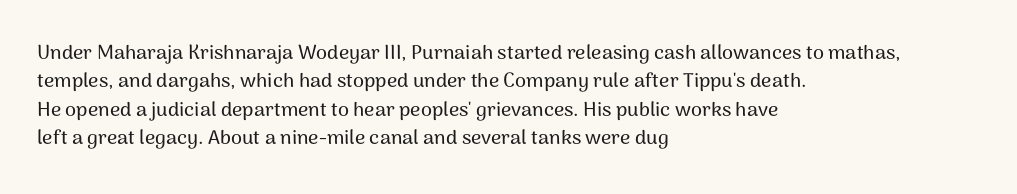
Q: Is the text italic (slanted)? A: No, it is upright.
Q: Is the text underlined? A: No.
Q: How is the paragraph aligned? A: Left-aligned.
Q: Is the spacing between letters normal or unusually wide? A: Normal.
Q: Is the spacing between lines tight, normal or loose? A: Normal.
